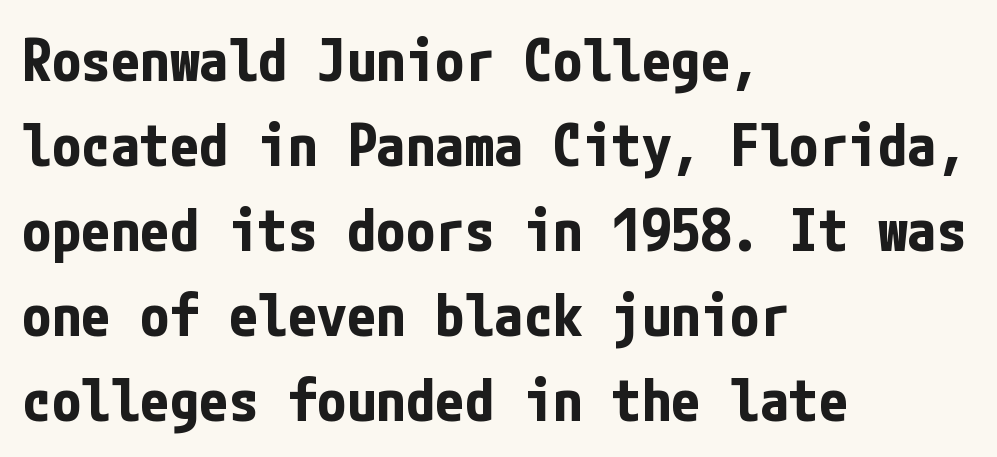
The image shows 59 px bold, condensed sans-serif type, upright; set left-aligned, normal line spacing (1.44x), normal letter spacing, not underlined; low stroke contrast and a medium x-height.
